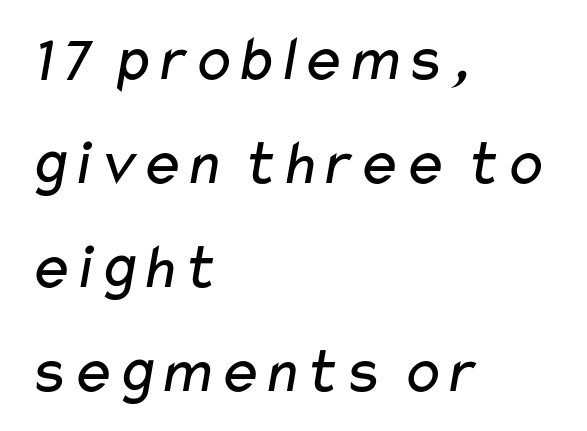
The image shows 65 px regular-weight, wide sans-serif type; set left-aligned, normal line spacing (1.6x), normal letter spacing, not underlined; low stroke contrast and a medium x-height.
